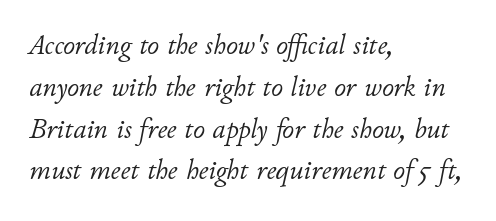
The vertical gap from one line to the next is medium. Bold? No — there's no thickening of the strokes. Observe the lean: these are italic letterforms. Descender tails drop into unmarked territory. Default kerning and tracking; the words read as compact shapes.
